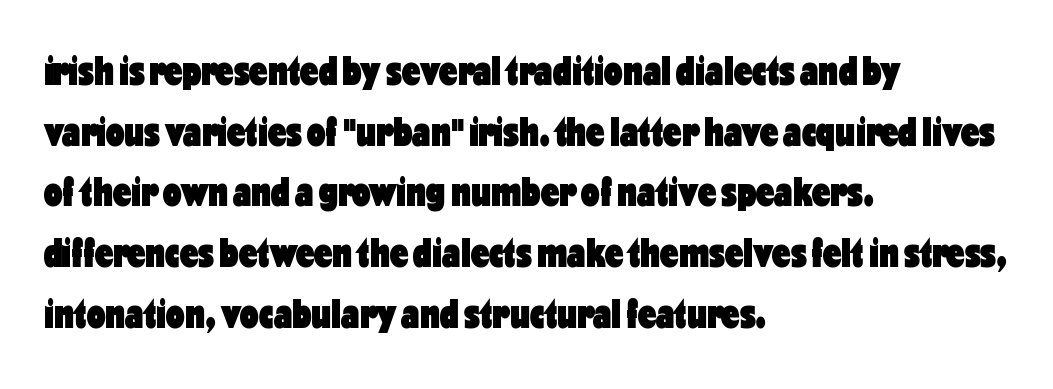
{"serif": "no", "italic": "no", "bold": "yes", "weight": "heavy", "width": "condensed", "stroke_contrast": "low", "x_height": "medium", "monospaced": "no", "underline": "no", "align": "left", "line_spacing": "normal", "line_spacing_ratio": 1.48, "letter_spacing": "normal", "letter_spacing_em": 0.0, "glyph_px": 41}
